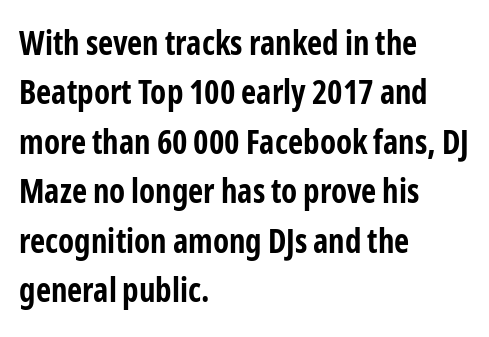
Q: Is the text bold? A: Yes.
Q: Is the text italic (slanted)? A: No, it is upright.
Q: Is the typeface a serif or a sans-serif typeface? A: Sans-serif.
Q: Is the text underlined? A: No.
Q: How is the paragraph aligned? A: Left-aligned.
Q: Is the spacing between letters normal or unusually wide? A: Normal.
Q: Is the spacing between lines tight, normal or loose? A: Normal.
Q: Width (condensed, normal, or wide)? A: Condensed.
Q: Stroke contrast? A: Low.
Q: x-height? A: Medium.
Q: Monospaced? A: No.
